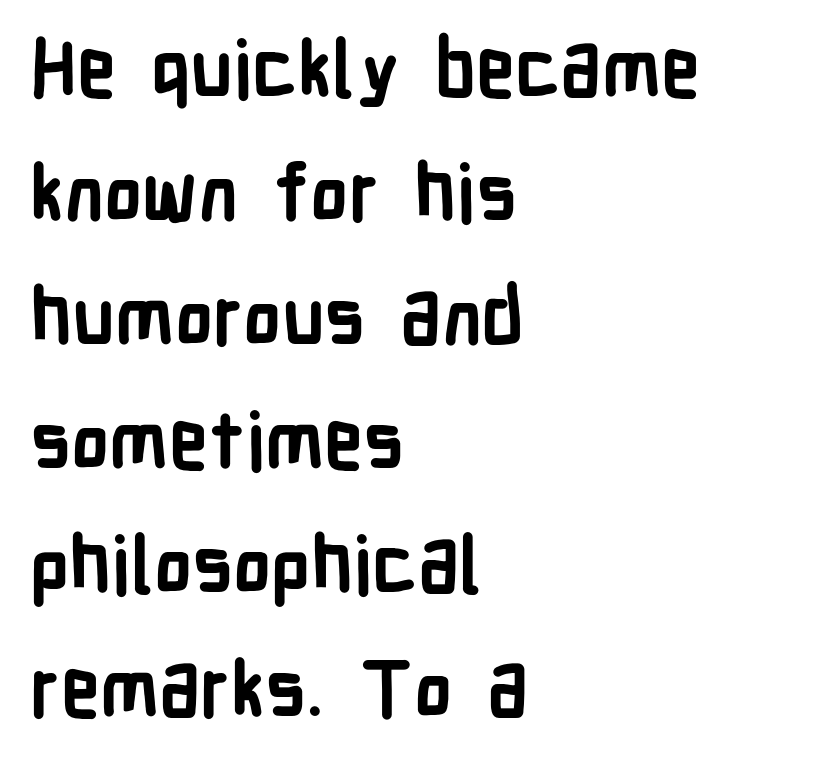
{"serif": "no", "italic": "no", "bold": "yes", "weight": "semibold", "width": "condensed", "stroke_contrast": "low", "x_height": "medium", "monospaced": "no", "underline": "no", "align": "left", "line_spacing": "normal", "line_spacing_ratio": 1.59, "letter_spacing": "normal", "letter_spacing_em": 0.0, "glyph_px": 78}
